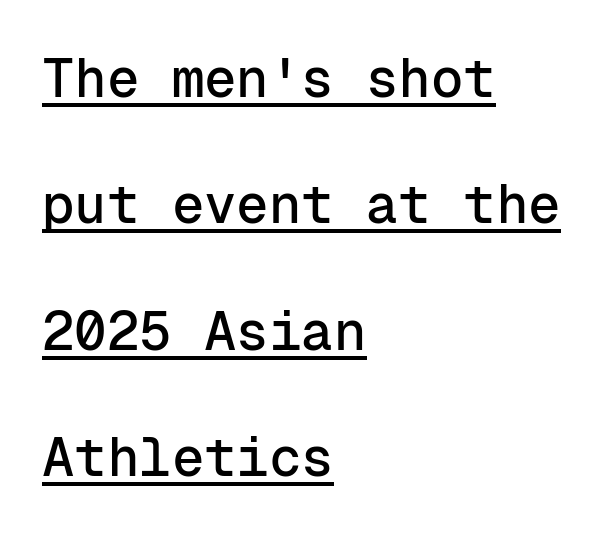
{"serif": "no", "italic": "no", "width": "normal", "stroke_contrast": "low", "x_height": "medium", "monospaced": "yes", "underline": "yes", "align": "left", "line_spacing": "loose", "line_spacing_ratio": 2.34, "letter_spacing": "normal", "letter_spacing_em": 0.0, "glyph_px": 54}
